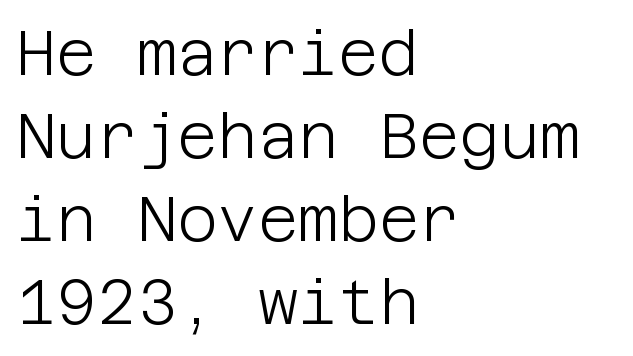
The image shows 62 px light sans-serif type, upright; set left-aligned, normal line spacing (1.34x), normal letter spacing, not underlined; low stroke contrast and a large x-height.
